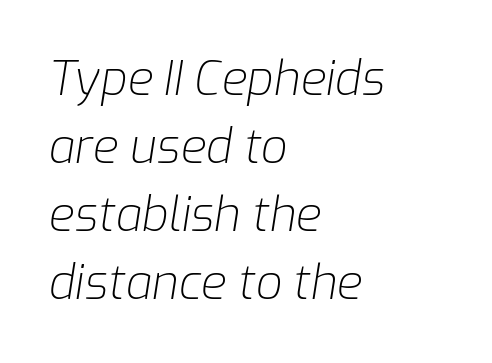
The image shows 47 px light type, italic (leaning right); set left-aligned, normal line spacing (1.45x), normal letter spacing, not underlined; low stroke contrast and a medium x-height.
